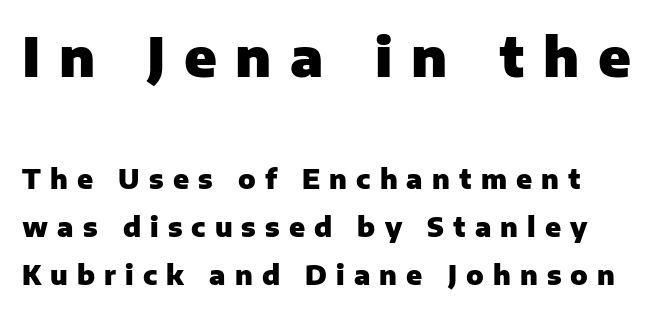
The image shows 53 px heavy sans-serif type, upright; set line spacing 1.84x, unusually wide letter spacing (+0.35 em), not underlined; the first (top) block is 2.04x larger; low stroke contrast and a medium x-height.
